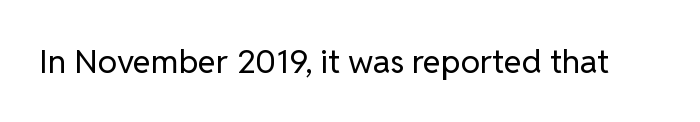
What stands out about the letter spacing? Nothing — it is the standard amount. Quick note: not italic, upright. Just letters on the line, the space beneath them empty. This is not heavy type; no bold has been used. Grotesque or geometric, the face here clearly has no serifs.
